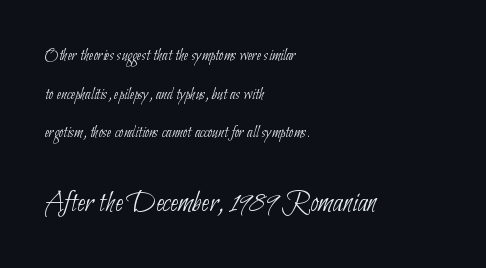
Q: Is the text bold? A: No.
Q: Is the typeface a serif or a sans-serif typeface? A: Sans-serif.
Q: Is the text underlined? A: No.
Q: How is the paragraph aligned? A: Left-aligned.
Q: Is the spacing between letters normal or unusually wide? A: Normal.
Q: Is the spacing between lines tight, normal or loose? A: Loose.
Q: Which block of text is set in a larger size, the first (top) or the second (bottom)? A: The second (bottom) one.
Q: Width (condensed, normal, or wide)? A: Condensed.
Q: Stroke contrast? A: Low.
Q: x-height? A: Small.
Q: Monospaced? A: No.
